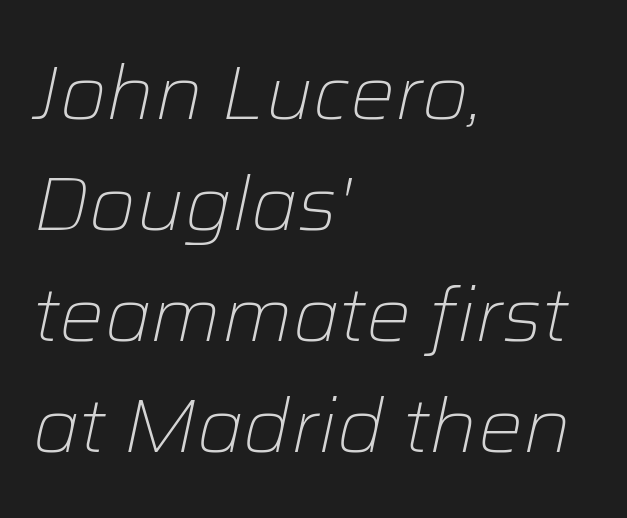
Q: Is the text bold? A: No.
Q: Is the text italic (slanted)? A: Yes, it leans right by about 12 degrees.
Q: Is the text underlined? A: No.
Q: How is the paragraph aligned? A: Left-aligned.
Q: Is the spacing between letters normal or unusually wide? A: Normal.
Q: Is the spacing between lines tight, normal or loose? A: Normal.
Q: Width (condensed, normal, or wide)? A: Normal.
Q: Stroke contrast? A: Low.
Q: x-height? A: Medium.
Q: Monospaced? A: No.
